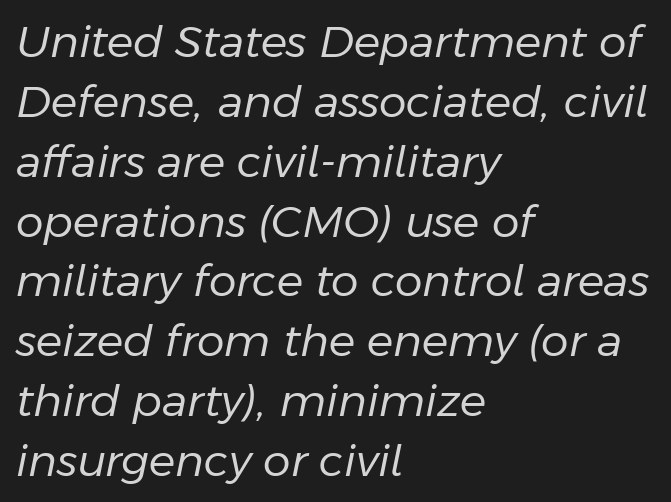
The image shows 44 px regular-weight type, italic (leaning right); set left-aligned, normal line spacing (1.36x), normal letter spacing, not underlined; low stroke contrast and a medium x-height.
